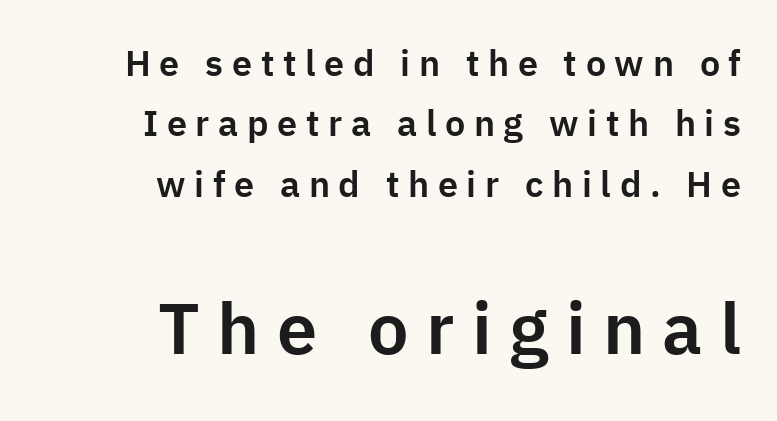
The image shows 72 px sans-serif type, upright; set right-aligned, normal line spacing (1.68x), unusually wide letter spacing (+0.24 em), not underlined; the second (bottom) block is 2.0x larger; low stroke contrast and a medium x-height.
